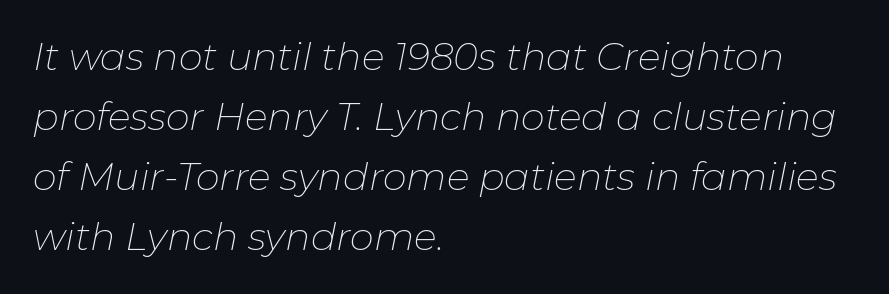
The image shows 38 px thin type, italic (leaning right); set left-aligned, normal line spacing (1.58x), normal letter spacing, not underlined; low stroke contrast and a medium x-height.
